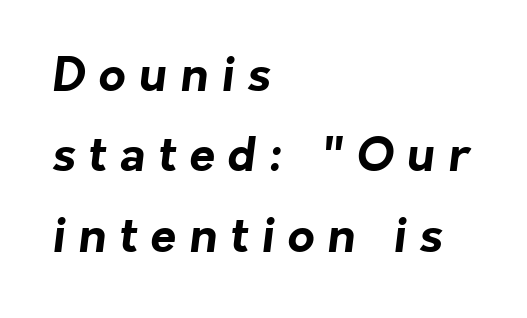
{"serif": "no", "bold": "yes", "weight": "bold", "width": "normal", "stroke_contrast": "low", "x_height": "medium", "monospaced": "no", "underline": "no", "align": "left", "line_spacing_ratio": 1.71, "letter_spacing": "wide", "letter_spacing_em": 0.27, "glyph_px": 47}
